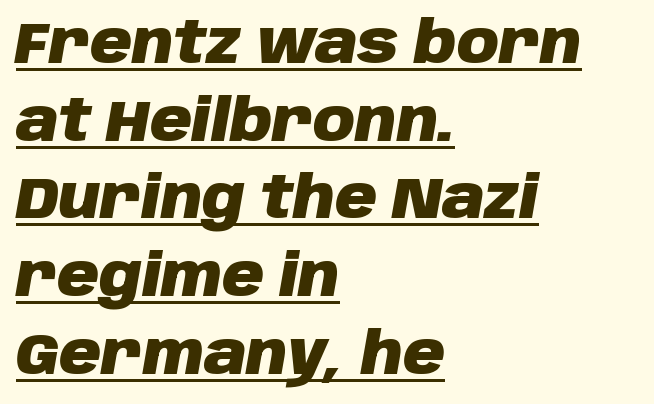
{"italic": "yes", "lean": "right", "slant_degrees": 10, "bold": "yes", "weight": "heavy", "width": "normal", "stroke_contrast": "low", "x_height": "large", "monospaced": "no", "underline": "yes", "align": "left", "line_spacing": "normal", "line_spacing_ratio": 1.34, "letter_spacing": "normal", "letter_spacing_em": 0.0, "glyph_px": 58}
